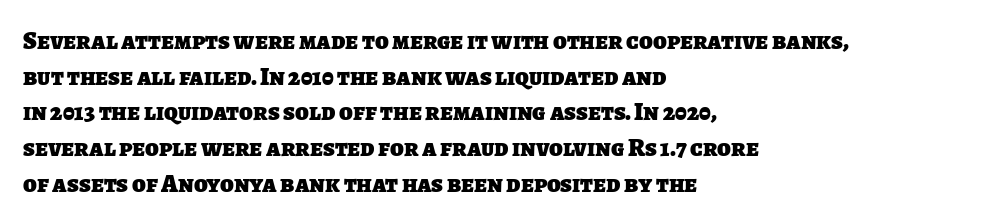
The image shows 25 px bold type; set left-aligned, normal line spacing (1.43x), normal letter spacing, not underlined.
